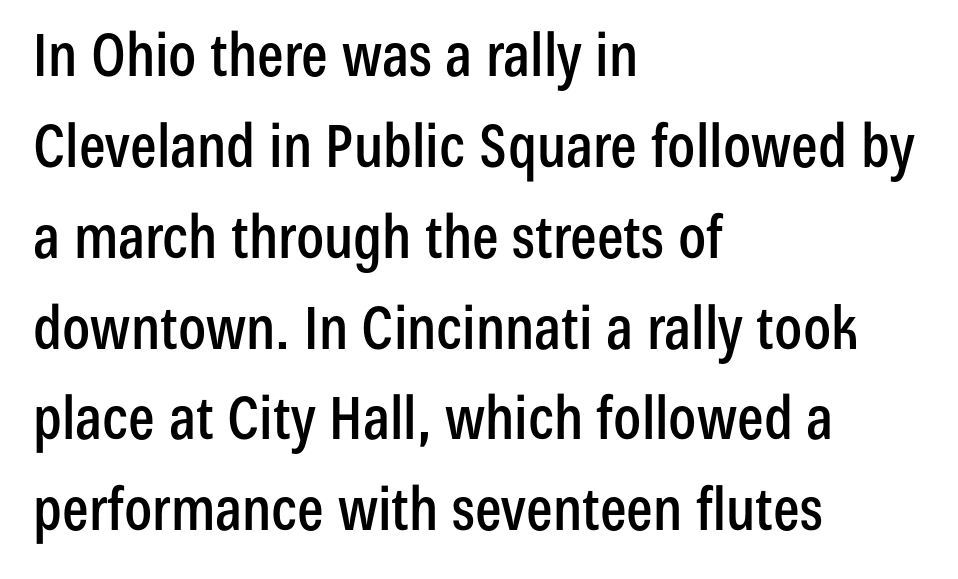
{"serif": "no", "italic": "no", "width": "condensed", "stroke_contrast": "low", "x_height": "medium", "monospaced": "no", "underline": "no", "align": "left", "line_spacing": "normal", "line_spacing_ratio": 1.54, "letter_spacing": "normal", "letter_spacing_em": 0.0, "glyph_px": 59}
